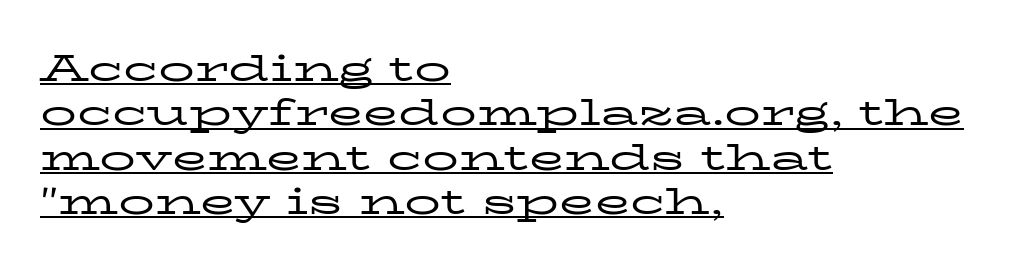
The type is set solid horizontally, with unmodified tracking. You can see a thin bar hugging the bottom of the glyphs. I'd call this a serif setting — the letters wear small feet. Looks like regular typesetting: each glyph gets only the width it needs.
